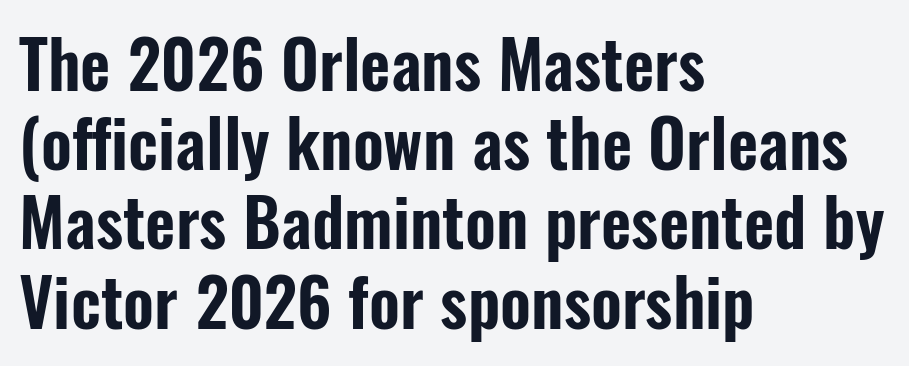
{"serif": "no", "italic": "no", "width": "condensed", "stroke_contrast": "low", "x_height": "medium", "monospaced": "no", "underline": "no", "align": "left", "line_spacing_ratio": 1.2, "letter_spacing": "normal", "letter_spacing_em": 0.0, "glyph_px": 66}
